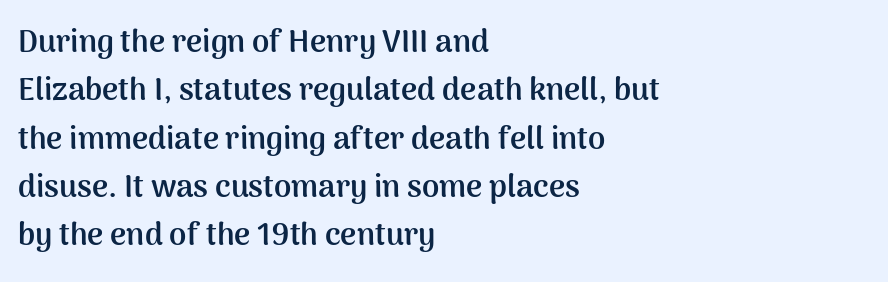
The rendering uses natural spacing where letterforms have individual widths. This sample keeps an unexceptional amount of space between lines. The strokes are fattened all the way to bold. Nope, not italic — everything's standing straight. These lines are set flush left with a ragged right edge. Here the glyphs are tracked normally, forming tight word shapes.
